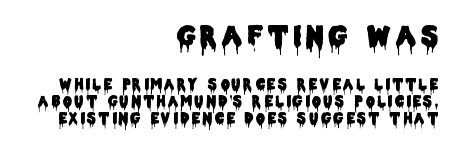
Q: Is the text italic (slanted)? A: No, it is upright.
Q: Is the text underlined? A: No.
Q: How is the paragraph aligned? A: Right-aligned.
Q: Which block of text is set in a larger size, the first (top) or the second (bottom)? A: The first (top) one.
